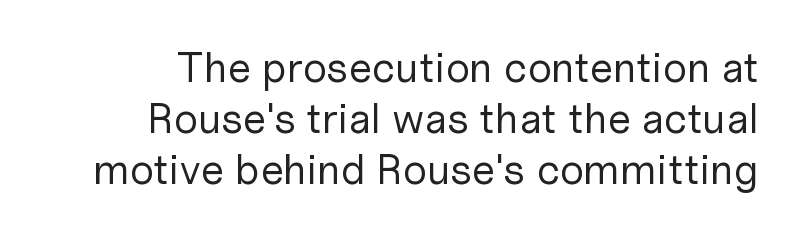
The image shows 42 px regular-weight sans-serif type, upright; set line spacing 1.21x, normal letter spacing, not underlined; low stroke contrast and a medium x-height.
